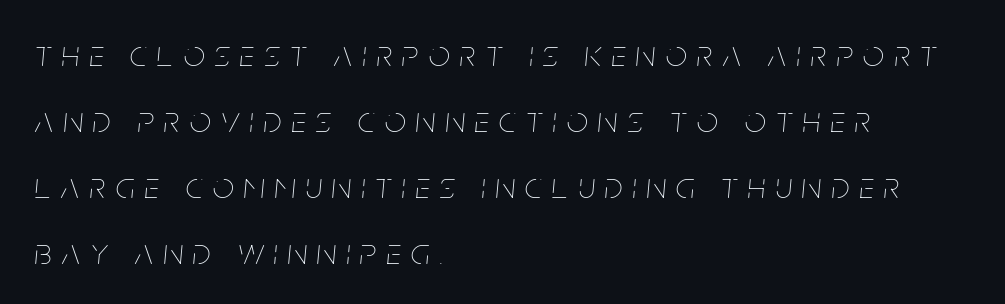
The image shows 37 px thin, condensed type, italic (leaning right); set left-aligned, line spacing 1.78x, unusually wide letter spacing (+0.28 em), not underlined; low stroke contrast and a large x-height.
